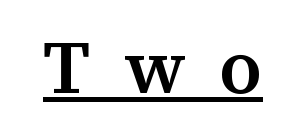
The typography opts for an upright posture over an oblique one. Think of a printed novel: that variable character pitch is what you see here. Substantial extra tracking has been applied to these lines. A serif font was chosen for this passage.
